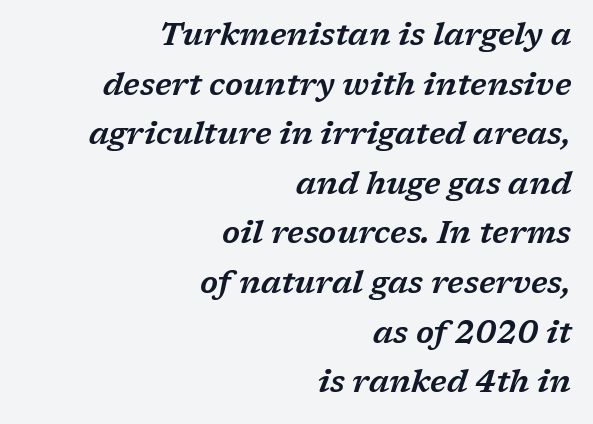
Q: Is the text italic (slanted)? A: Yes, it leans right by about 17 degrees.
Q: Is the typeface a serif or a sans-serif typeface? A: Serif.
Q: Is the text underlined? A: No.
Q: How is the paragraph aligned? A: Right-aligned.
Q: Is the spacing between letters normal or unusually wide? A: Normal.
Q: Is the spacing between lines tight, normal or loose? A: Normal.
Q: Width (condensed, normal, or wide)? A: Wide.
Q: Stroke contrast? A: Low.
Q: x-height? A: Medium.
Q: Monospaced? A: No.
